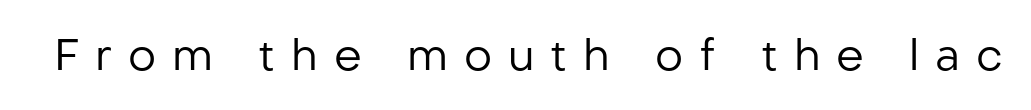
Q: Is the text bold? A: No.
Q: Is the text italic (slanted)? A: No, it is upright.
Q: Is the typeface a serif or a sans-serif typeface? A: Sans-serif.
Q: Is the text underlined? A: No.
Q: Is the spacing between letters normal or unusually wide? A: Unusually wide.
Q: Width (condensed, normal, or wide)? A: Normal.
Q: Stroke contrast? A: Low.
Q: x-height? A: Medium.
Q: Monospaced? A: No.
